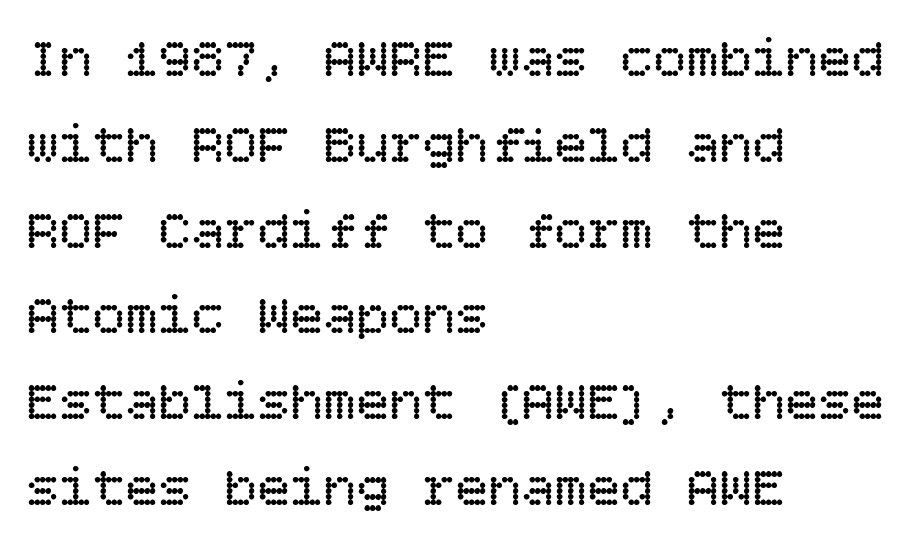
Q: Is the text bold? A: No.
Q: Is the text italic (slanted)? A: No, it is upright.
Q: Is the text underlined? A: No.
Q: How is the paragraph aligned? A: Left-aligned.
Q: Is the spacing between letters normal or unusually wide? A: Normal.
Q: Is the spacing between lines tight, normal or loose? A: Normal.
Q: Width (condensed, normal, or wide)? A: Normal.
Q: Stroke contrast? A: Low.
Q: x-height? A: Large.
